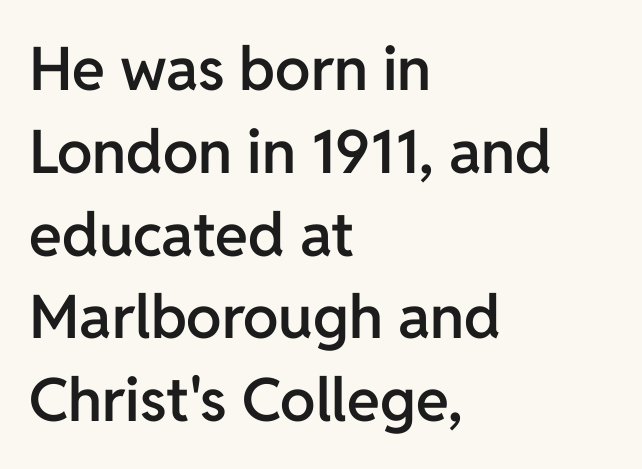
Q: Is the text bold? A: Semi-bold.
Q: Is the text italic (slanted)? A: No, it is upright.
Q: Is the typeface a serif or a sans-serif typeface? A: Sans-serif.
Q: Is the text underlined? A: No.
Q: How is the paragraph aligned? A: Left-aligned.
Q: Is the spacing between letters normal or unusually wide? A: Normal.
Q: Is the spacing between lines tight, normal or loose? A: Normal.
Q: Width (condensed, normal, or wide)? A: Normal.
Q: Stroke contrast? A: Low.
Q: x-height? A: Medium.
Q: Monospaced? A: No.
